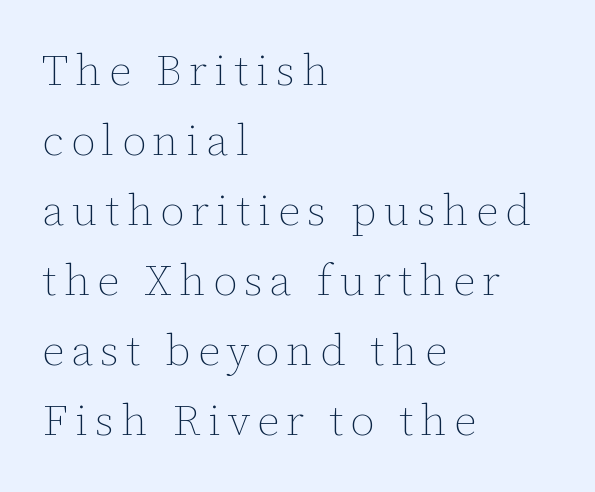
The image shows 44 px thin type, upright; set left-aligned, normal line spacing (1.59x), not underlined; low stroke contrast and a medium x-height.
